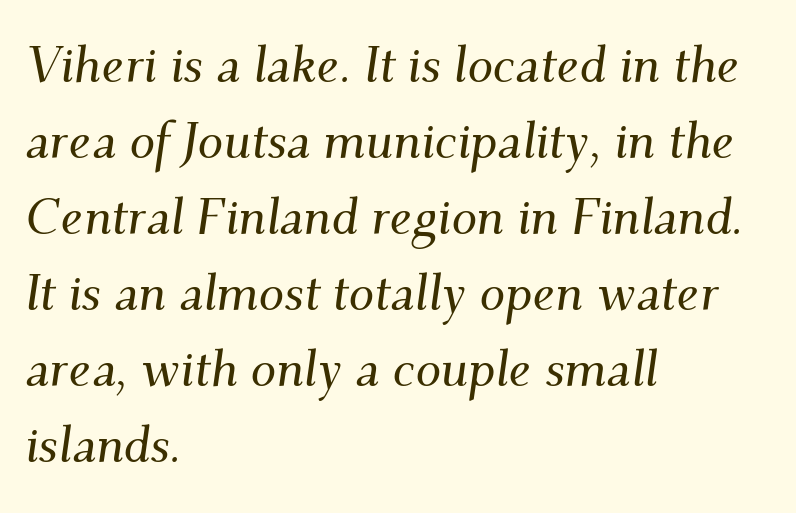
The image shows 51 px serif type, italic (leaning right); set left-aligned, normal line spacing (1.49x), normal letter spacing, not underlined; medium stroke contrast and a small x-height.
